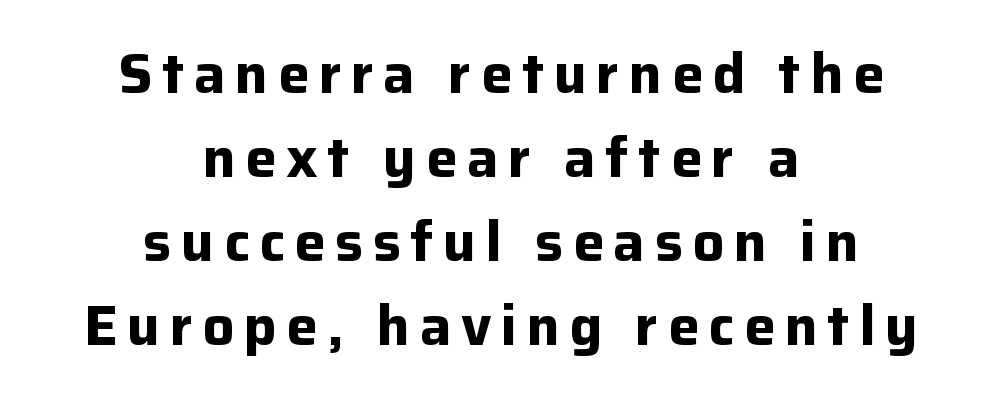
Q: Is the text bold? A: Yes.
Q: Is the text italic (slanted)? A: No, it is upright.
Q: Is the typeface a serif or a sans-serif typeface? A: Sans-serif.
Q: Is the text underlined? A: No.
Q: How is the paragraph aligned? A: Centered.
Q: Is the spacing between lines tight, normal or loose? A: Normal.
Q: Width (condensed, normal, or wide)? A: Normal.
Q: Stroke contrast? A: Low.
Q: x-height? A: Medium.
Q: Monospaced? A: No.
